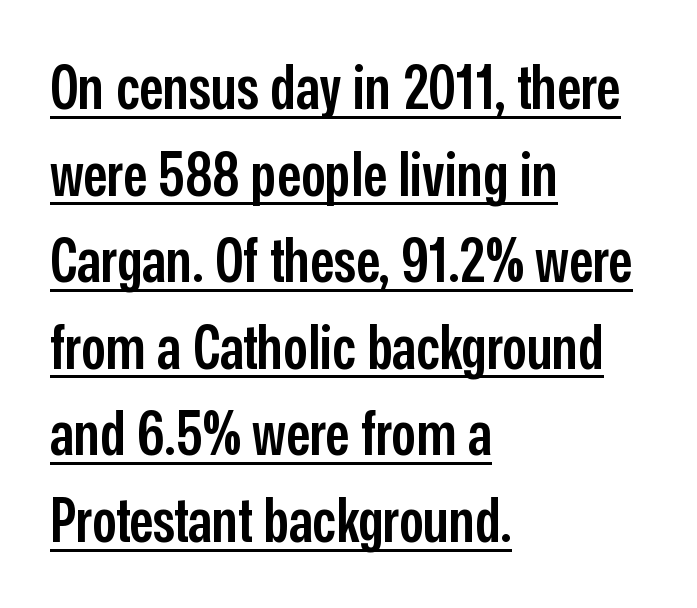
Q: Is the text bold? A: Semi-bold.
Q: Is the text italic (slanted)? A: No, it is upright.
Q: Is the typeface a serif or a sans-serif typeface? A: Sans-serif.
Q: Is the text underlined? A: Yes.
Q: How is the paragraph aligned? A: Left-aligned.
Q: Is the spacing between letters normal or unusually wide? A: Normal.
Q: Is the spacing between lines tight, normal or loose? A: Normal.
Q: Width (condensed, normal, or wide)? A: Condensed.
Q: Stroke contrast? A: Low.
Q: x-height? A: Medium.
Q: Monospaced? A: No.
